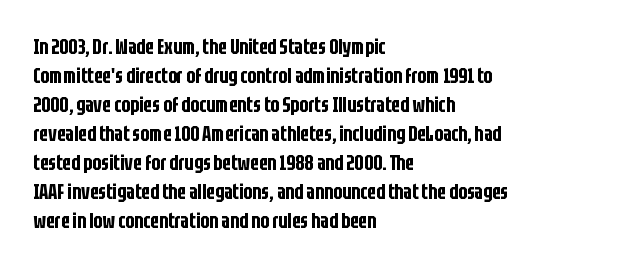
Does the leading feel generous? No, just average. Nobody touched the tracking dial on this one. This is the regular roman posture of the typeface. Visually the block forms a straight wall on the left and a jagged coastline on the right.
